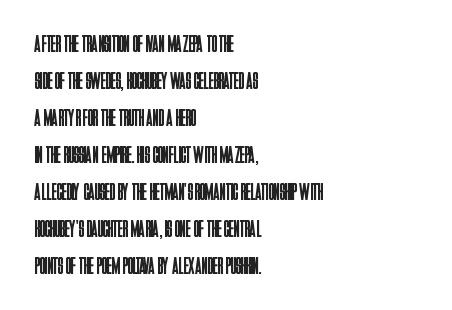
The image shows 24 px text type, upright; set left-aligned, normal line spacing (1.54x), normal letter spacing, not underlined.
